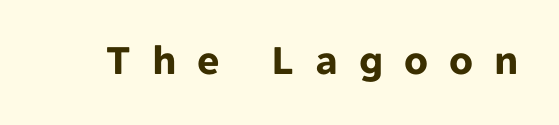
{"serif": "no", "italic": "no", "bold": "yes", "weight": "bold", "width": "normal", "stroke_contrast": "low", "x_height": "medium", "monospaced": "no", "underline": "no", "letter_spacing": "wide", "letter_spacing_em": 0.49, "glyph_px": 43}
